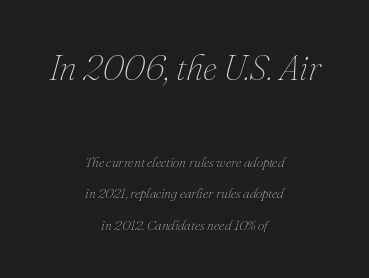
{"italic": "yes", "lean": "right", "slant_degrees": 16, "bold": "no", "weight": "thin", "width": "normal", "stroke_contrast": "medium", "x_height": "small", "monospaced": "no", "underline": "no", "align": "center", "line_spacing": "loose", "line_spacing_ratio": 2.23, "letter_spacing": "normal", "letter_spacing_em": 0.0, "larger_block": "first", "size_ratio": 2.57, "glyph_px": 36}
